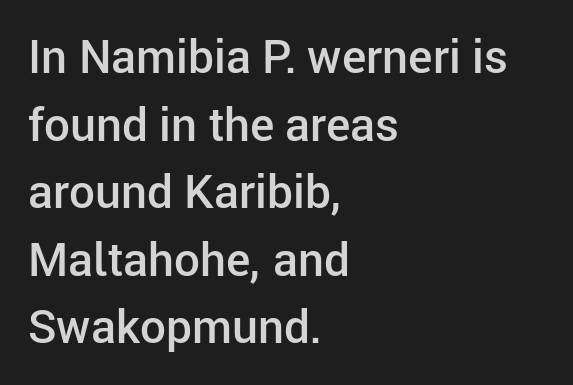
{"serif": "no", "italic": "no", "bold": "semi", "weight": "semibold", "width": "normal", "stroke_contrast": "low", "x_height": "medium", "monospaced": "no", "underline": "no", "align": "left", "line_spacing": "normal", "line_spacing_ratio": 1.47, "letter_spacing": "normal", "letter_spacing_em": 0.0, "glyph_px": 46}
